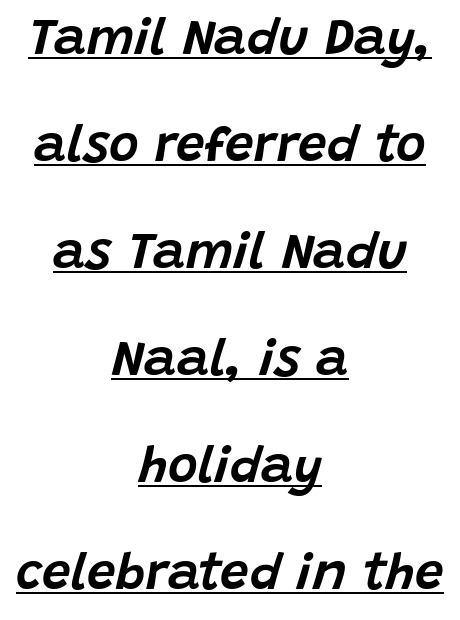
{"italic": "yes", "lean": "right", "slant_degrees": 15, "width": "normal", "stroke_contrast": "low", "x_height": "large", "monospaced": "no", "underline": "yes", "align": "center", "line_spacing": "loose", "line_spacing_ratio": 2.1, "letter_spacing": "normal", "letter_spacing_em": 0.0, "glyph_px": 51}
